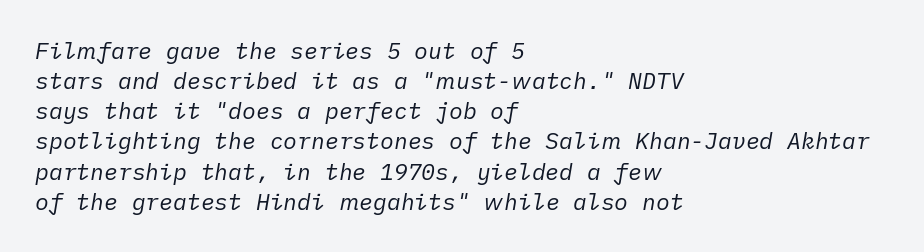
The image shows 23 px text type, italic (leaning right); set left-aligned, normal line spacing (1.31x), normal letter spacing, not underlined.
